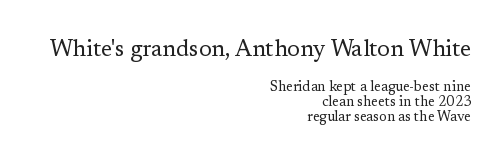
The image shows 23 px text type, upright; set right-aligned, tight line spacing (1.1x), normal letter spacing, not underlined; the first (top) block is 1.64x larger.
